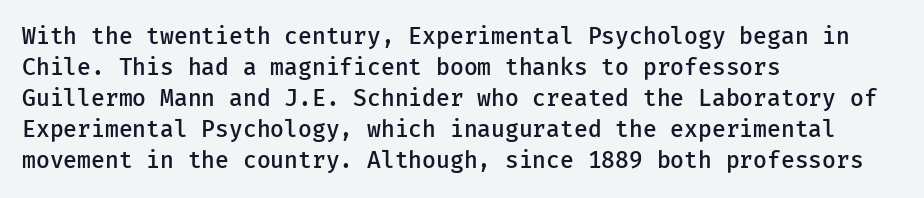
The image shows 23 px text type, upright; set left-aligned, normal line spacing (1.35x), normal letter spacing, not underlined.
